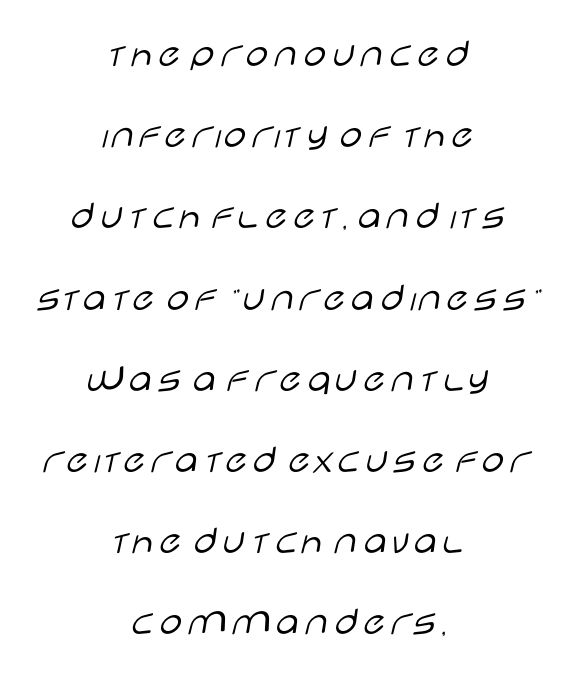
{"serif": "no", "bold": "no", "weight": "light", "width": "wide", "stroke_contrast": "low", "x_height": "large", "monospaced": "no", "underline": "no", "align": "center", "line_spacing": "loose", "line_spacing_ratio": 1.98, "letter_spacing": "normal", "letter_spacing_em": 0.0, "glyph_px": 41}
